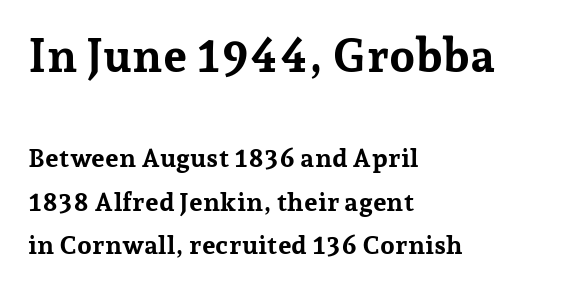
{"serif": "yes", "italic": "no", "bold": "yes", "weight": "bold", "width": "normal", "stroke_contrast": "low", "x_height": "medium", "monospaced": "no", "underline": "no", "align": "left", "line_spacing": "normal", "line_spacing_ratio": 1.68, "letter_spacing": "normal", "letter_spacing_em": 0.0, "larger_block": "first", "size_ratio": 1.77, "glyph_px": 46}
